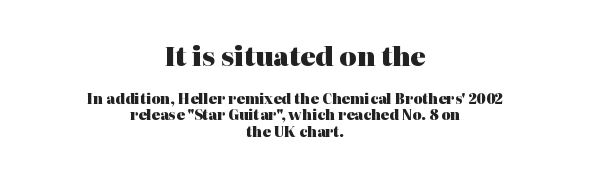
The image shows 26 px bold type, upright; set centered, line spacing 1.19x, normal letter spacing, not underlined; the first (top) block is 1.86x larger.
